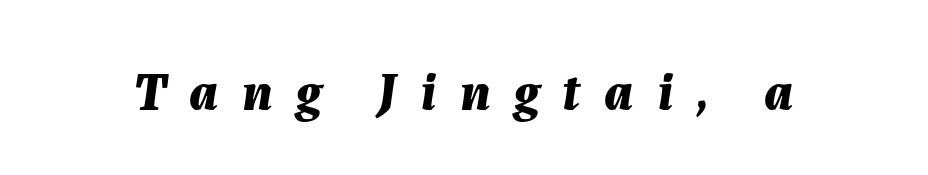
{"italic": "yes", "lean": "right", "slant_degrees": 7, "bold": "yes", "weight": "bold", "width": "normal", "stroke_contrast": "medium", "x_height": "medium", "monospaced": "no", "underline": "no", "letter_spacing": "wide", "letter_spacing_em": 0.43, "glyph_px": 54}
